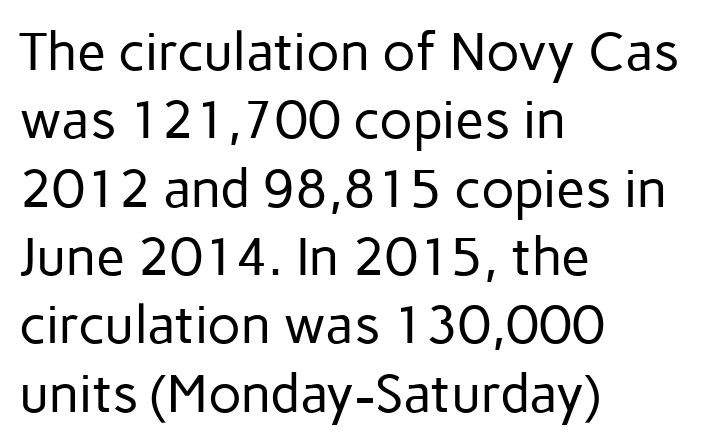
The image shows 53 px regular-weight sans-serif type, upright; set left-aligned, normal line spacing (1.29x), normal letter spacing, not underlined; low stroke contrast and a medium x-height.
